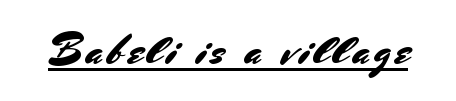
Q: Is the text italic (slanted)? A: Yes.
Q: Is the typeface a serif or a sans-serif typeface? A: Sans-serif.
Q: Is the text underlined? A: Yes.
Q: Width (condensed, normal, or wide)? A: Normal.
Q: Stroke contrast? A: Medium.
Q: x-height? A: Small.
Q: Monospaced? A: No.
